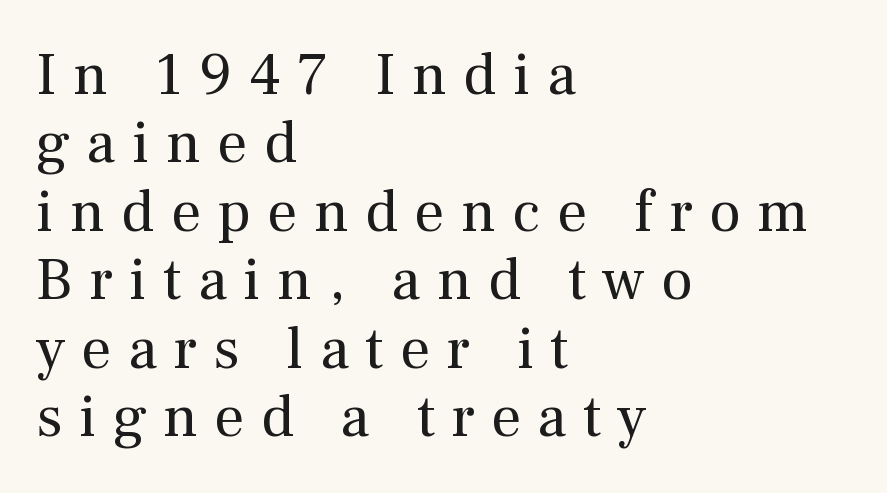
The image shows 60 px regular-weight serif type, upright; set left-aligned, tight line spacing (1.14x), unusually wide letter spacing (+0.27 em), not underlined; medium stroke contrast and a medium x-height.
